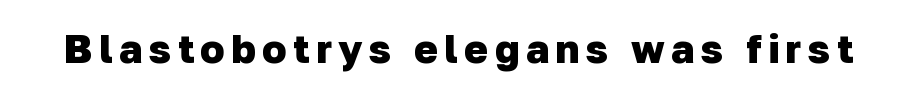
Q: Is the text bold? A: Yes.
Q: Is the typeface a serif or a sans-serif typeface? A: Sans-serif.
Q: Is the text underlined? A: No.
Q: Width (condensed, normal, or wide)? A: Normal.
Q: Stroke contrast? A: Low.
Q: x-height? A: Medium.
Q: Monospaced? A: No.
